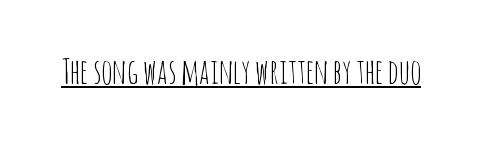
The rendering uses the underline text-decoration. Unlike italic type, these characters show no tilt at all. No extra ink here — the face is not bold. Character widths vary here, with narrow letters taking less room than wide ones. The line texture is even and compact thanks to regular tracking.
